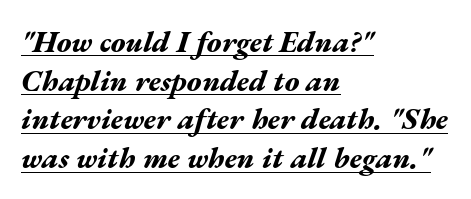
The image shows 30 px bold, wide type, italic (leaning right); set left-aligned, normal line spacing (1.29x), normal letter spacing, underlined; medium stroke contrast and a medium x-height.
